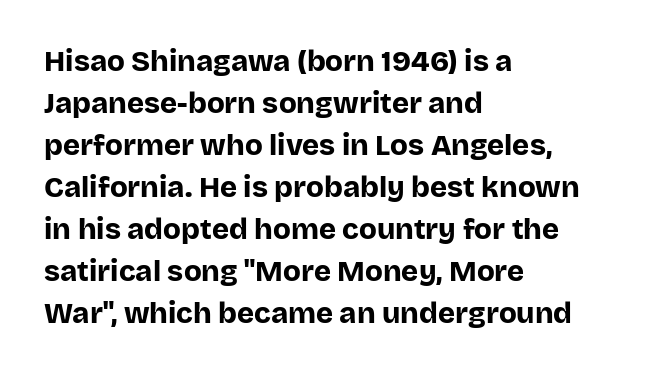
Layout note: lines flush left. The space between consecutive lines is moderate. Posture: vertical. The gap between lines stays unmarked.
